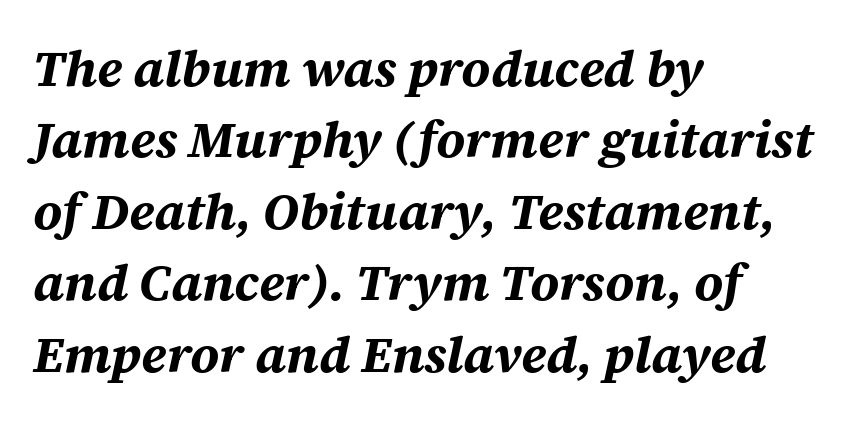
Q: Is the text bold? A: Yes.
Q: Is the text italic (slanted)? A: Yes, it leans right by about 12 degrees.
Q: Is the text underlined? A: No.
Q: How is the paragraph aligned? A: Left-aligned.
Q: Is the spacing between letters normal or unusually wide? A: Normal.
Q: Is the spacing between lines tight, normal or loose? A: Normal.
Q: Width (condensed, normal, or wide)? A: Normal.
Q: Stroke contrast? A: Medium.
Q: x-height? A: Large.
Q: Monospaced? A: No.
